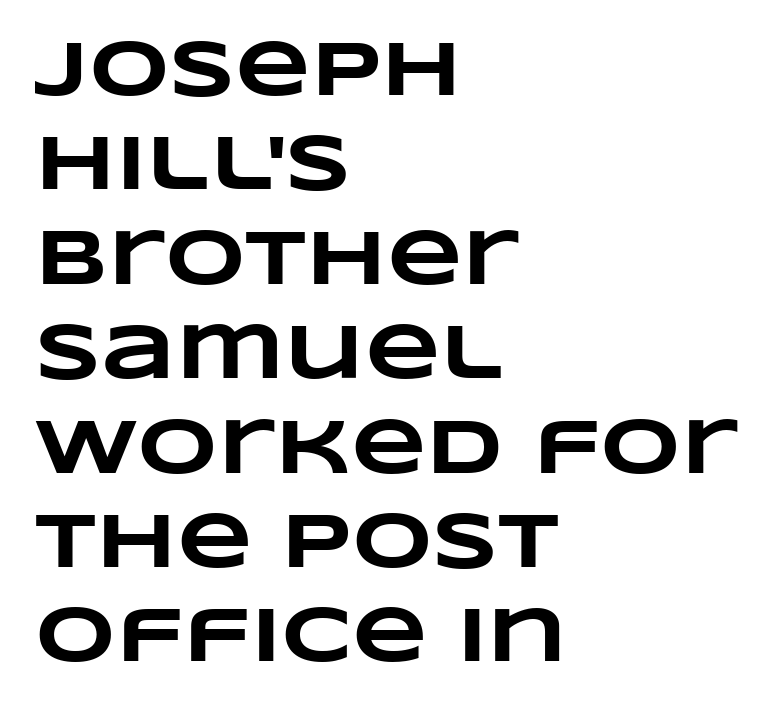
Q: Is the text bold? A: Yes.
Q: Is the text underlined? A: No.
Q: How is the paragraph aligned? A: Left-aligned.
Q: Is the spacing between letters normal or unusually wide? A: Normal.
Q: Width (condensed, normal, or wide)? A: Wide.
Q: Stroke contrast? A: Low.
Q: x-height? A: Large.
Q: Monospaced? A: No.
